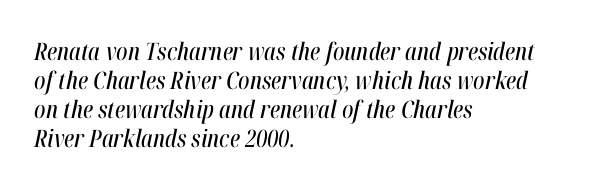
{"italic": "yes", "lean": "right", "slant_degrees": 12, "underline": "no", "align": "left", "line_spacing_ratio": 1.21, "letter_spacing": "normal", "letter_spacing_em": 0.0, "glyph_px": 24}
